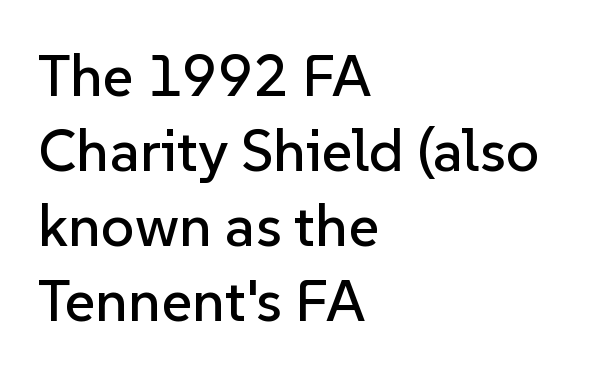
The image shows 59 px sans-serif type, upright; set left-aligned, normal line spacing (1.27x), normal letter spacing, not underlined; low stroke contrast and a medium x-height.
